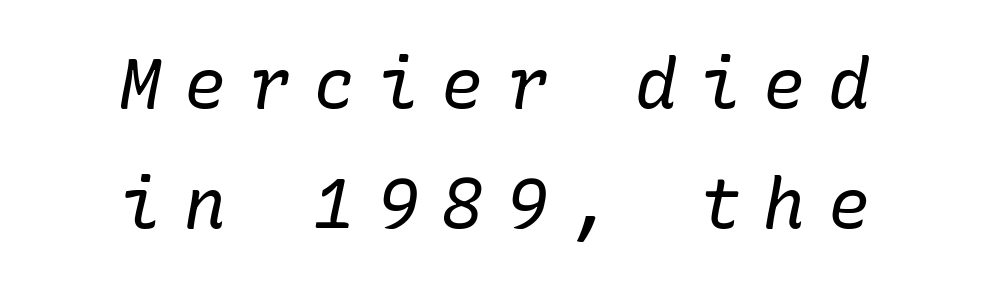
The image shows 70 px regular-weight type, italic (leaning right); set centered, line spacing 1.71x, unusually wide letter spacing (+0.32 em), not underlined; low stroke contrast and a medium x-height.
